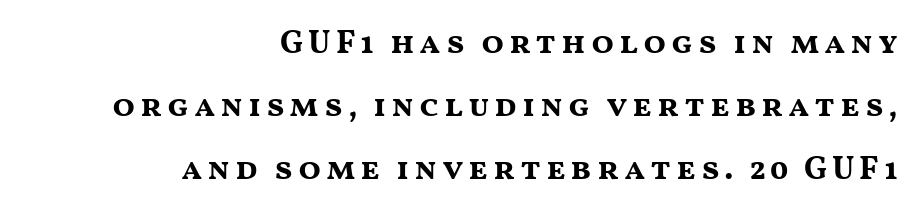
The image shows 33 px bold, wide sans-serif type, upright; set right-aligned, loose line spacing (1.91x), not underlined; medium stroke contrast and a medium x-height.
